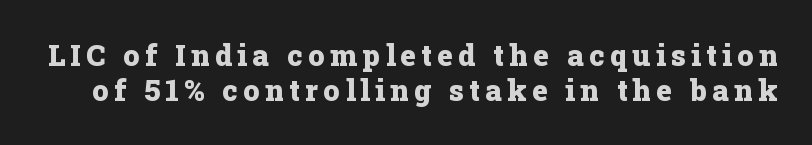
The font is running at its bold setting. Quick note: underline off. This is roman type, the default non-slanted kind. The face used here is seriffed, in the tradition of book romans. These lines are rendered in a variable-pitch font.
